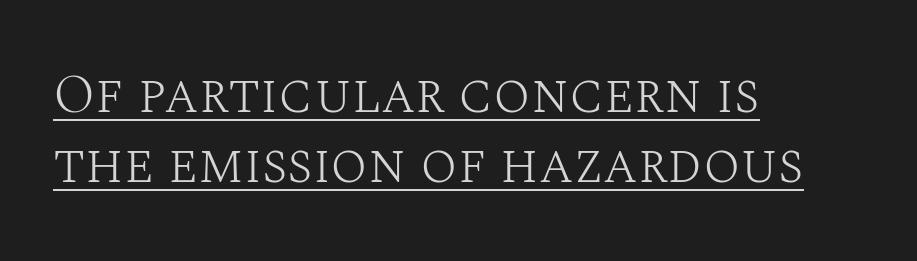
Q: Is the text bold? A: No.
Q: Is the text italic (slanted)? A: No, it is upright.
Q: Is the typeface a serif or a sans-serif typeface? A: Serif.
Q: Is the text underlined? A: Yes.
Q: How is the paragraph aligned? A: Left-aligned.
Q: Is the spacing between letters normal or unusually wide? A: Normal.
Q: Is the spacing between lines tight, normal or loose? A: Normal.
Q: Width (condensed, normal, or wide)? A: Normal.
Q: Stroke contrast? A: Medium.
Q: x-height? A: Large.
Q: Monospaced? A: No.
